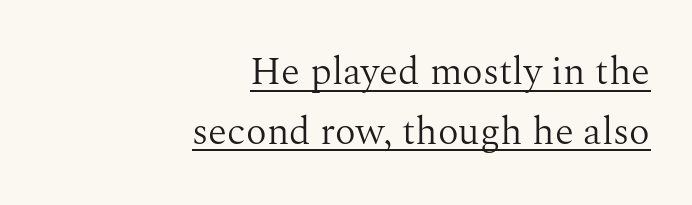
The image shows 39 px light serif type, upright; set right-aligned, normal line spacing (1.53x), normal letter spacing, underlined; medium stroke contrast and a medium x-height.
